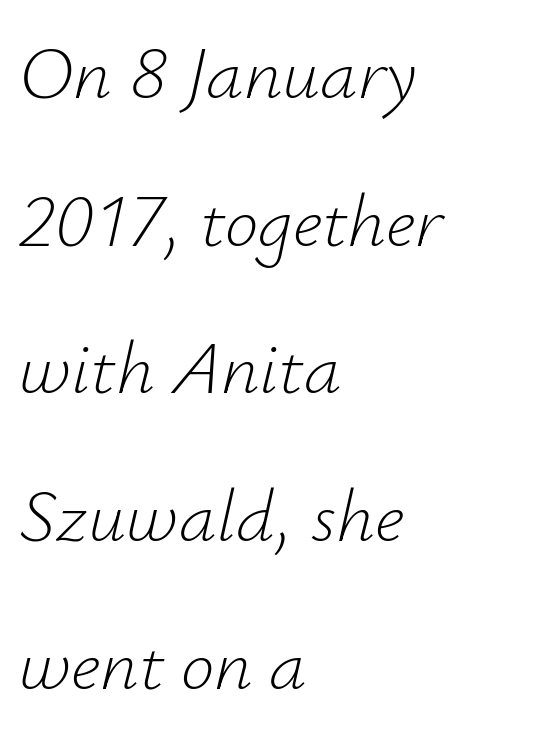
Q: Is the text bold? A: No.
Q: Is the text italic (slanted)? A: Yes, it leans right by about 12 degrees.
Q: Is the text underlined? A: No.
Q: How is the paragraph aligned? A: Left-aligned.
Q: Is the spacing between letters normal or unusually wide? A: Normal.
Q: Is the spacing between lines tight, normal or loose? A: Loose.
Q: Width (condensed, normal, or wide)? A: Normal.
Q: Stroke contrast? A: Low.
Q: x-height? A: Small.
Q: Monospaced? A: No.
